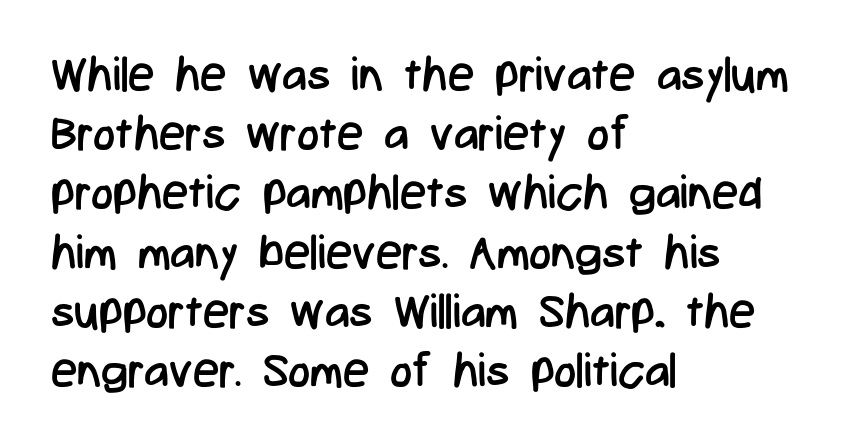
The letterforms sit shoulder to shoulder at normal distance. Each letter's strokes conclude bluntly, with no projecting serifs. The font's upright variant was chosen for this text. The passage shown is typed in a proportional face where columns would drift. These lines sit exactly where default settings would place them.
